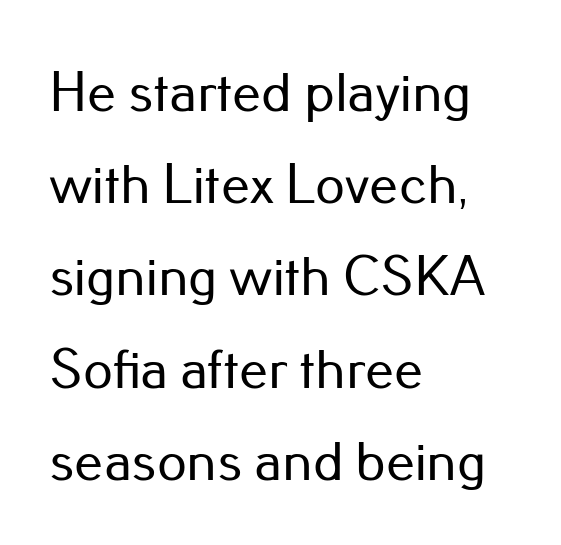
The image shows 58 px sans-serif type, upright; set left-aligned, normal line spacing (1.59x), normal letter spacing, not underlined; low stroke contrast and a small x-height.
